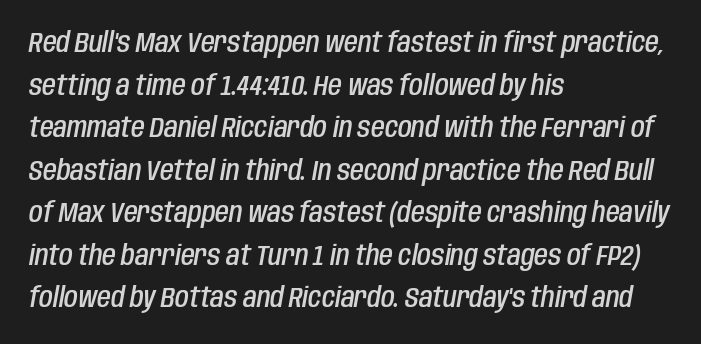
Q: Is the text bold? A: Semi-bold.
Q: Is the text italic (slanted)? A: Yes, it leans right by about 10 degrees.
Q: Is the text underlined? A: No.
Q: How is the paragraph aligned? A: Left-aligned.
Q: Is the spacing between letters normal or unusually wide? A: Normal.
Q: Is the spacing between lines tight, normal or loose? A: Normal.
Q: Width (condensed, normal, or wide)? A: Condensed.
Q: Stroke contrast? A: Low.
Q: x-height? A: Large.
Q: Monospaced? A: No.
